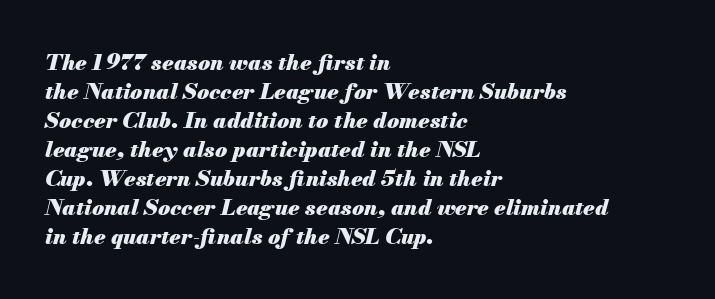
Q: Is the text bold? A: Yes.
Q: Is the text italic (slanted)? A: Yes, it leans right by about 13 degrees.
Q: Is the text underlined? A: No.
Q: How is the paragraph aligned? A: Left-aligned.
Q: Is the spacing between letters normal or unusually wide? A: Normal.
Q: Is the spacing between lines tight, normal or loose? A: Normal.
